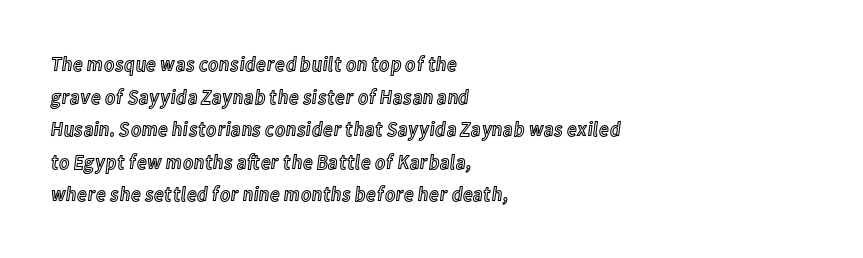
The image shows 21 px text type; set left-aligned, normal line spacing (1.55x), normal letter spacing, not underlined.
